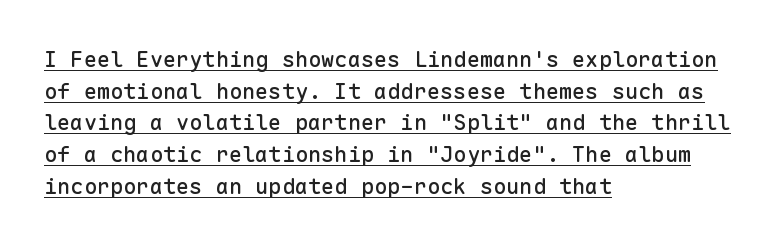
This rendering leaves character spacing at its baseline value. In CSS terms this would be text-align: left. Caption: lettering with a line underneath. How would I describe the line gaps? Plain and ordinary.
